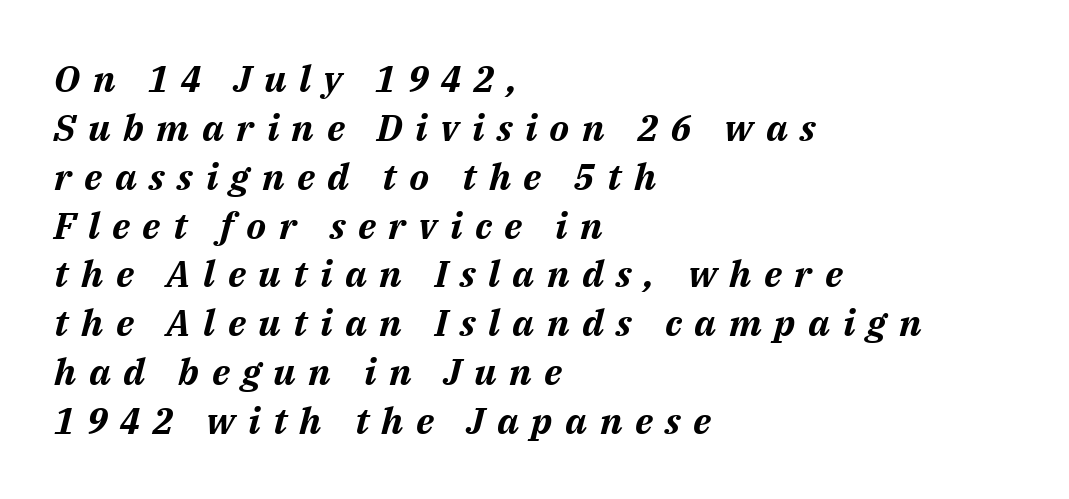
The image shows 37 px bold type, italic (leaning right); set left-aligned, normal line spacing (1.32x), unusually wide letter spacing (+0.34 em), not underlined; medium stroke contrast and a medium x-height.
